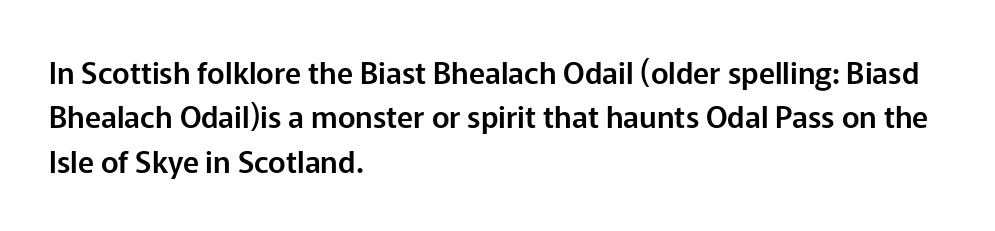
{"serif": "no", "italic": "no", "width": "normal", "stroke_contrast": "low", "x_height": "medium", "monospaced": "no", "underline": "no", "align": "left", "line_spacing": "normal", "line_spacing_ratio": 1.48, "letter_spacing": "normal", "letter_spacing_em": 0.0, "glyph_px": 30}
